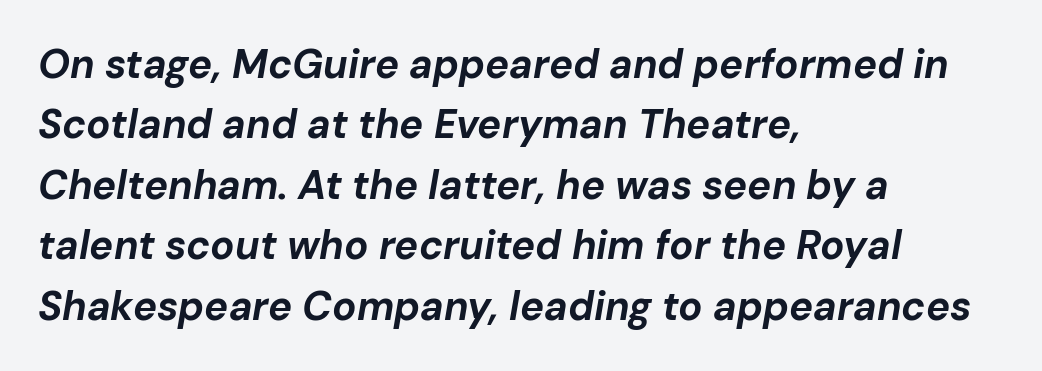
{"italic": "yes", "lean": "right", "slant_degrees": 10, "bold": "yes", "weight": "bold", "width": "normal", "stroke_contrast": "low", "x_height": "medium", "monospaced": "no", "underline": "no", "align": "left", "line_spacing": "normal", "line_spacing_ratio": 1.51, "letter_spacing": "normal", "letter_spacing_em": 0.0, "glyph_px": 40}
